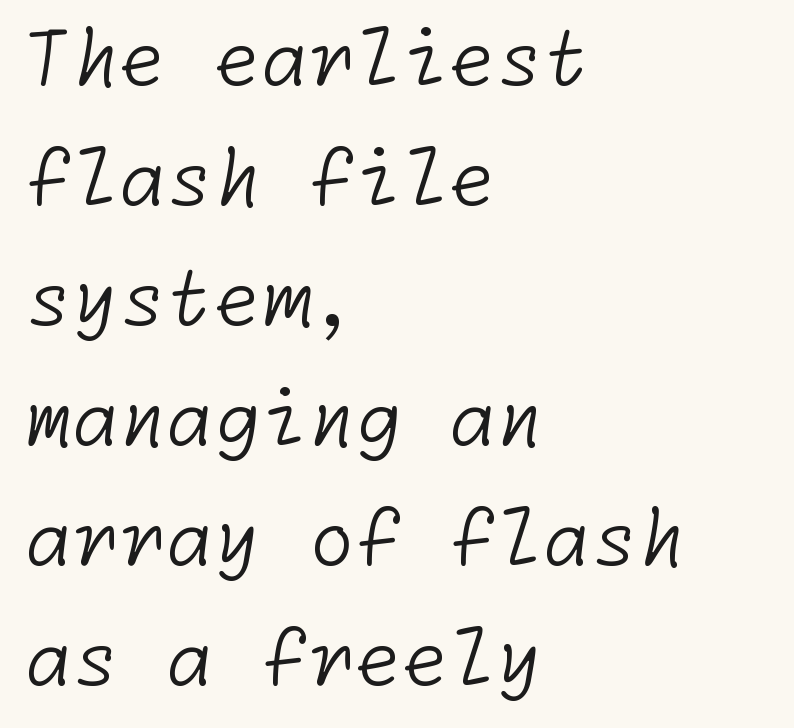
Does the leading feel generous? No, just average. This is not heavy type; no bold has been used. The glyphs are unaccompanied by any horizontal stroke below them. You can tell from the bare stems that sans-serif type was used. Default kerning and tracking; the words read as compact shapes. The ragged edge is on the right, which tells us the setting is flush left.
